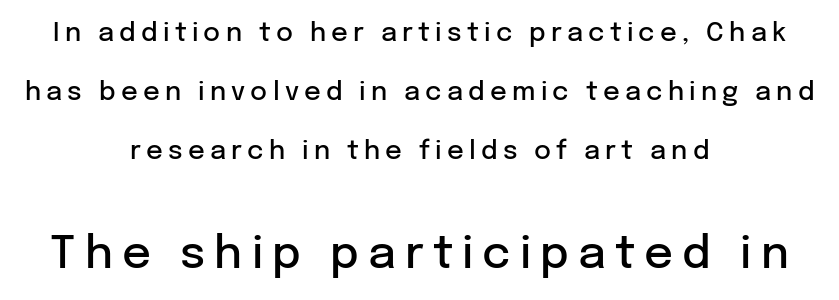
{"serif": "no", "italic": "no", "bold": "semi", "weight": "semibold", "width": "normal", "stroke_contrast": "low", "x_height": "medium", "monospaced": "no", "underline": "no", "align": "center", "line_spacing": "loose", "line_spacing_ratio": 2.26, "letter_spacing": "wide", "letter_spacing_em": 0.2, "larger_block": "second", "size_ratio": 1.73, "glyph_px": 45}
